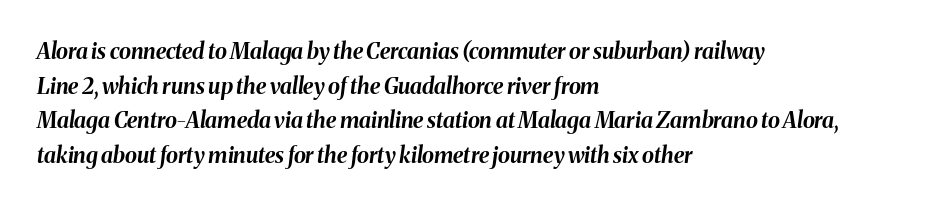
Successive baselines arrive at the customary interval. Each glyph is drawn with heavy, bold strokes. Nobody touched the tracking dial on this one. If you drew a line through each stem, it would be angled.
